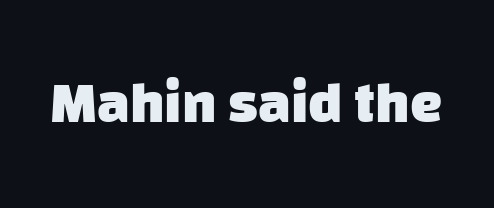
Q: Is the text bold? A: Yes.
Q: Is the typeface a serif or a sans-serif typeface? A: Sans-serif.
Q: Is the text underlined? A: No.
Q: Is the spacing between letters normal or unusually wide? A: Normal.
Q: Width (condensed, normal, or wide)? A: Normal.
Q: Stroke contrast? A: Low.
Q: x-height? A: Large.
Q: Monospaced? A: No.
